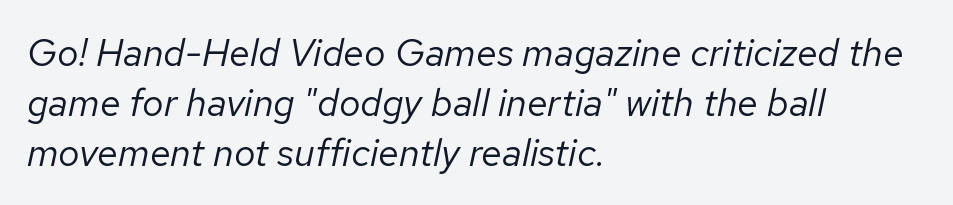
Q: Is the text bold? A: No.
Q: Is the text italic (slanted)? A: Yes, it leans right by about 12 degrees.
Q: Is the text underlined? A: No.
Q: How is the paragraph aligned? A: Left-aligned.
Q: Is the spacing between letters normal or unusually wide? A: Normal.
Q: Is the spacing between lines tight, normal or loose? A: Normal.
Q: Width (condensed, normal, or wide)? A: Normal.
Q: Stroke contrast? A: Low.
Q: x-height? A: Medium.
Q: Monospaced? A: No.
